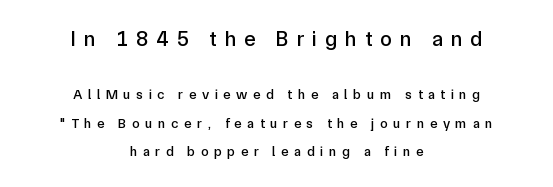
Q: Is the text italic (slanted)? A: No, it is upright.
Q: Is the text underlined? A: No.
Q: How is the paragraph aligned? A: Centered.
Q: Is the spacing between letters normal or unusually wide? A: Unusually wide.
Q: Is the spacing between lines tight, normal or loose? A: Loose.
Q: Which block of text is set in a larger size, the first (top) or the second (bottom)? A: The first (top) one.
